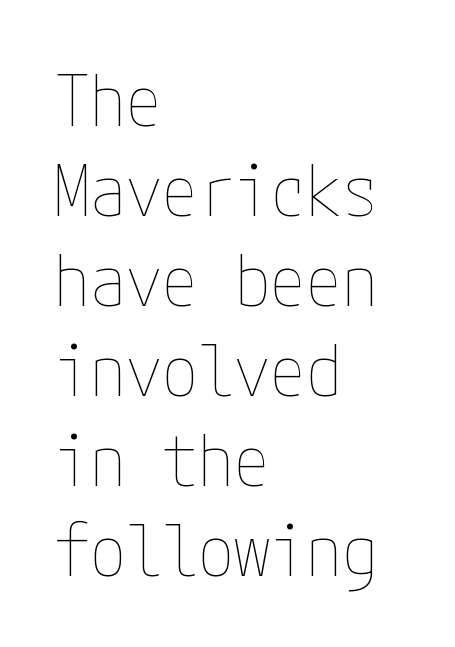
Q: Is the text bold? A: No.
Q: Is the text italic (slanted)? A: No, it is upright.
Q: Is the text underlined? A: No.
Q: How is the paragraph aligned? A: Left-aligned.
Q: Is the spacing between letters normal or unusually wide? A: Normal.
Q: Is the spacing between lines tight, normal or loose? A: Normal.
Q: Width (condensed, normal, or wide)? A: Condensed.
Q: Stroke contrast? A: Low.
Q: x-height? A: Medium.
